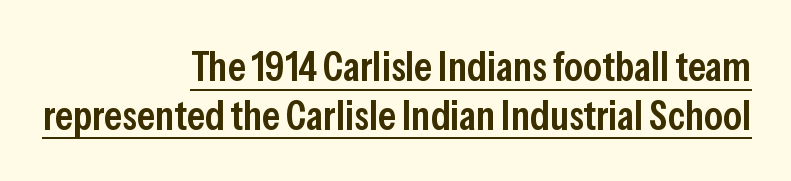
The image shows 42 px semibold, condensed sans-serif type, upright; set right-aligned, line spacing 1.16x, normal letter spacing, underlined; low stroke contrast and a medium x-height.
